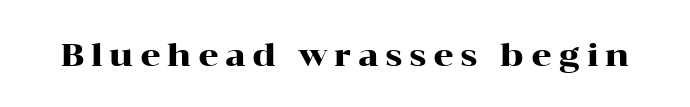
{"serif": "yes", "italic": "no", "width": "wide", "stroke_contrast": "high", "x_height": "medium", "monospaced": "no", "underline": "no", "letter_spacing": "wide", "letter_spacing_em": 0.2, "glyph_px": 32}
